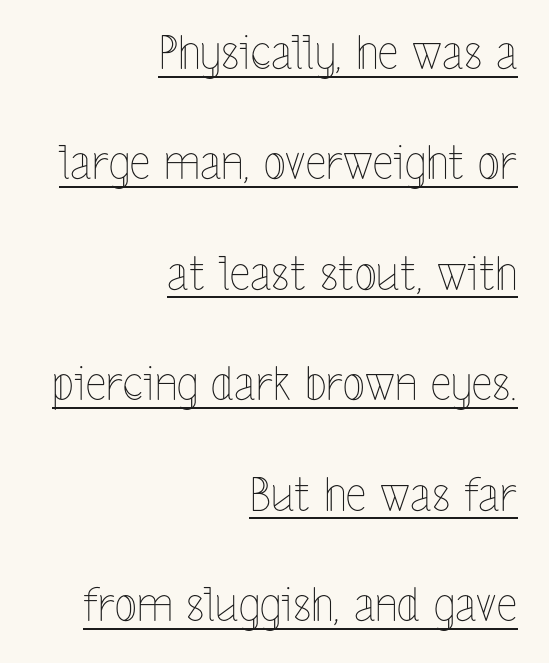
The image shows 46 px thin, condensed type, upright; set right-aligned, loose line spacing (2.4x), normal letter spacing, underlined; a medium x-height.
